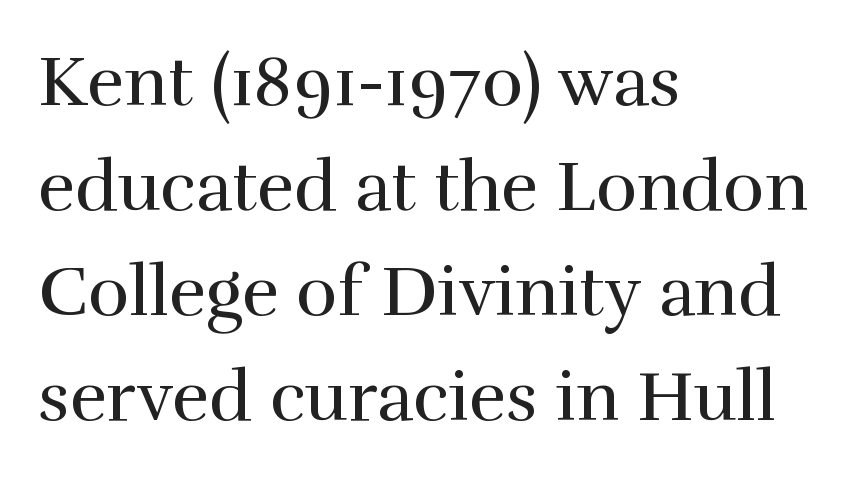
Small tapered or slab feet sit at the stroke ends, so this counts as serif. The letterforms sit at book weight or below. Looks like regular typesetting: each glyph gets only the width it needs. Typeset ragged right — the left edge is the straight one. How are the letters spaced? Ordinarily, with no added tracking. The specimen omits any rule beneath the text block's lines.
